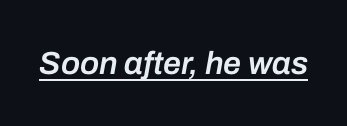
The rendering uses a semibold face; strokes are thickened but not to full bold. Compared with ordinary roman type, these characters are visibly tilted. Looks like regular typesetting: each glyph gets only the width it needs. Students, observe the line beneath the letters — that is underlining.
